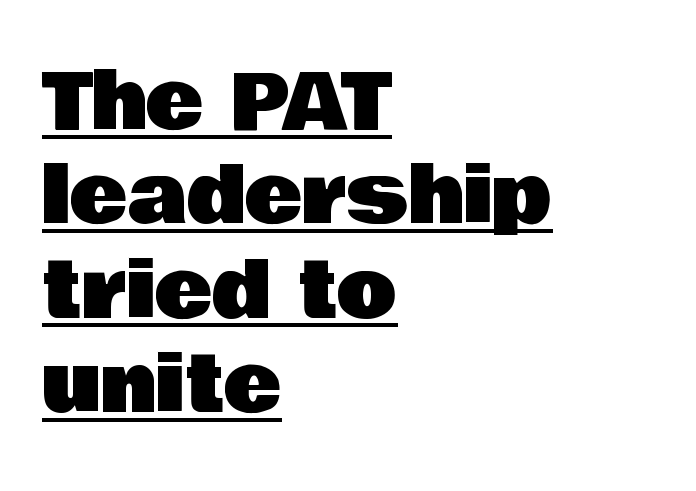
The image shows 78 px sans-serif type, upright; set left-aligned, line spacing 1.21x, normal letter spacing, underlined; low stroke contrast and a large x-height.
